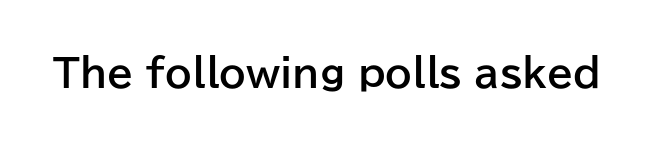
{"serif": "no", "italic": "no", "bold": "yes", "weight": "bold", "width": "normal", "stroke_contrast": "low", "x_height": "medium", "monospaced": "no", "underline": "no", "letter_spacing": "normal", "letter_spacing_em": 0.0, "glyph_px": 38}
